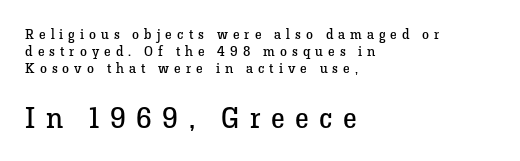
Q: Is the text bold? A: No.
Q: Is the text italic (slanted)? A: No, it is upright.
Q: Is the typeface a serif or a sans-serif typeface? A: Serif.
Q: Is the text underlined? A: No.
Q: How is the paragraph aligned? A: Left-aligned.
Q: Is the spacing between letters normal or unusually wide? A: Unusually wide.
Q: Which block of text is set in a larger size, the first (top) or the second (bottom)? A: The second (bottom) one.
Q: Width (condensed, normal, or wide)? A: Normal.
Q: Stroke contrast? A: Low.
Q: x-height? A: Medium.
Q: Monospaced? A: No.
